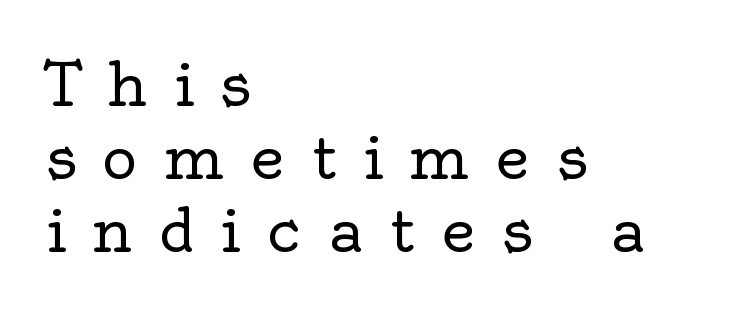
{"serif": "yes", "italic": "no", "bold": "no", "weight": "regular", "width": "normal", "x_height": "small", "monospaced": "no", "underline": "no", "align": "left", "line_spacing_ratio": 1.22, "letter_spacing": "wide", "letter_spacing_em": 0.44, "glyph_px": 60}
